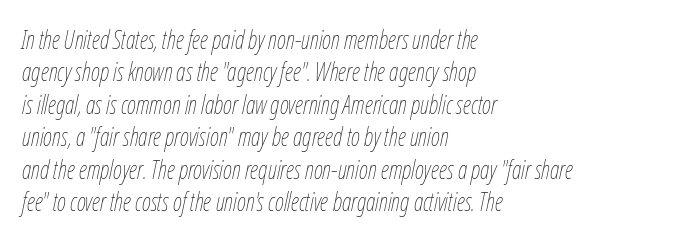
The image shows 25 px text type, italic (leaning right); set left-aligned, normal line spacing (1.3x), normal letter spacing, not underlined.
